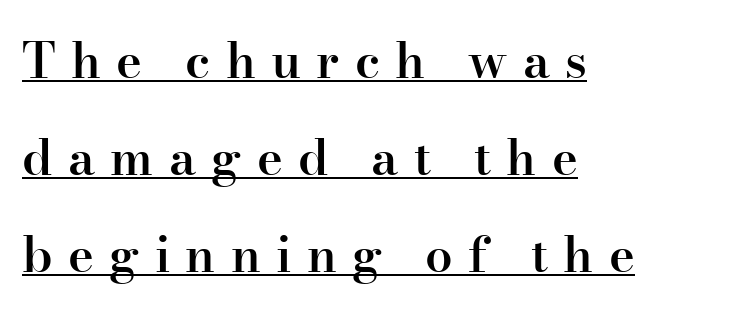
The letterforms stand isolated, each surrounded by extra space. Is there much room between lines? Yes — plenty of vertical air separates them. These lines stack with their left ends in a neat column. The letters carry serifs — small finishing strokes at the ends of their stems.
